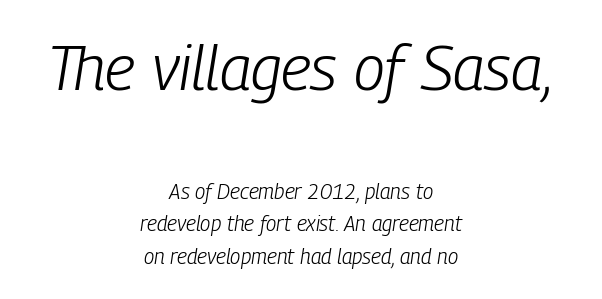
Q: Is the text bold? A: No.
Q: Is the text italic (slanted)? A: Yes, it leans right by about 9 degrees.
Q: Is the text underlined? A: No.
Q: How is the paragraph aligned? A: Centered.
Q: Is the spacing between letters normal or unusually wide? A: Normal.
Q: Is the spacing between lines tight, normal or loose? A: Normal.
Q: Which block of text is set in a larger size, the first (top) or the second (bottom)? A: The first (top) one.
Q: Width (condensed, normal, or wide)? A: Condensed.
Q: Stroke contrast? A: Low.
Q: x-height? A: Medium.
Q: Monospaced? A: No.
